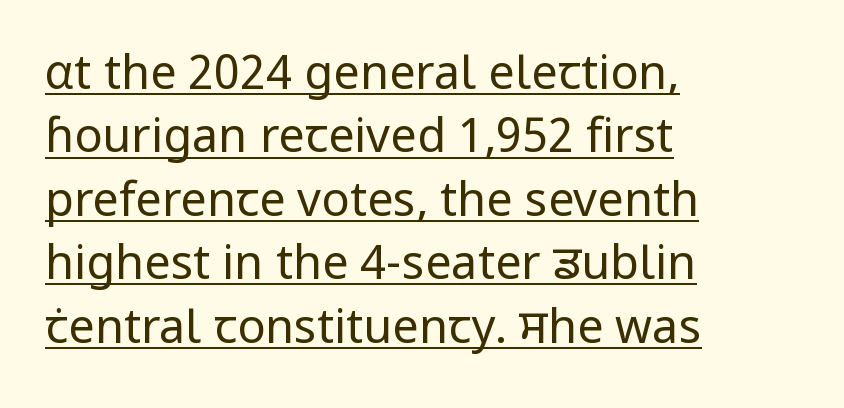
Q: Is the text bold? A: No.
Q: Is the text italic (slanted)? A: No, it is upright.
Q: Is the typeface a serif or a sans-serif typeface? A: Sans-serif.
Q: Is the text underlined? A: Yes.
Q: How is the paragraph aligned? A: Left-aligned.
Q: Is the spacing between letters normal or unusually wide? A: Normal.
Q: Is the spacing between lines tight, normal or loose? A: Normal.
Q: Width (condensed, normal, or wide)? A: Normal.
Q: Stroke contrast? A: Low.
Q: x-height? A: Medium.
Q: Monospaced? A: No.
